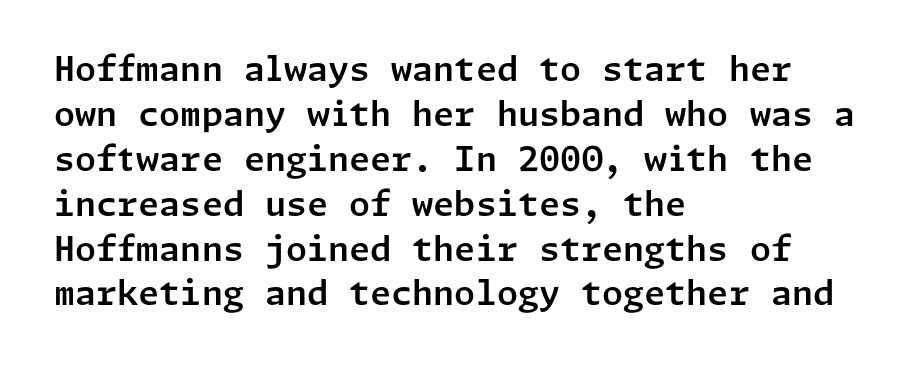
Q: Is the text italic (slanted)? A: No, it is upright.
Q: Is the typeface a serif or a sans-serif typeface? A: Sans-serif.
Q: Is the text underlined? A: No.
Q: How is the paragraph aligned? A: Left-aligned.
Q: Is the spacing between letters normal or unusually wide? A: Normal.
Q: Is the spacing between lines tight, normal or loose? A: Normal.
Q: Width (condensed, normal, or wide)? A: Normal.
Q: Stroke contrast? A: Low.
Q: x-height? A: Medium.
